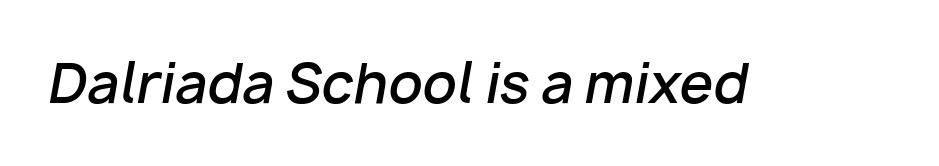
The letters advance in unequal steps, a hallmark of proportional type. Inter-character spacing is left at the font's built-in metrics. Decoration check: the copy has no underline. A bit beefed up — I'd call it semibold rather than bold. The letters are slanted; this is an italic face.
